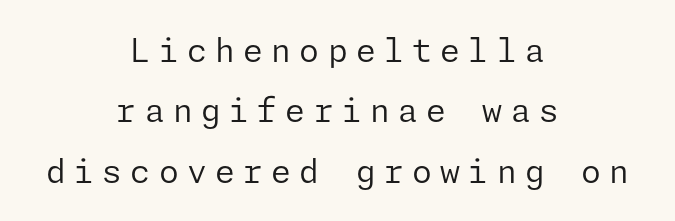
{"serif": "no", "italic": "no", "bold": "no", "weight": "regular", "width": "normal", "stroke_contrast": "low", "x_height": "medium", "underline": "no", "align": "center", "line_spacing_ratio": 1.89, "letter_spacing": "wide", "letter_spacing_em": 0.26, "glyph_px": 32}
